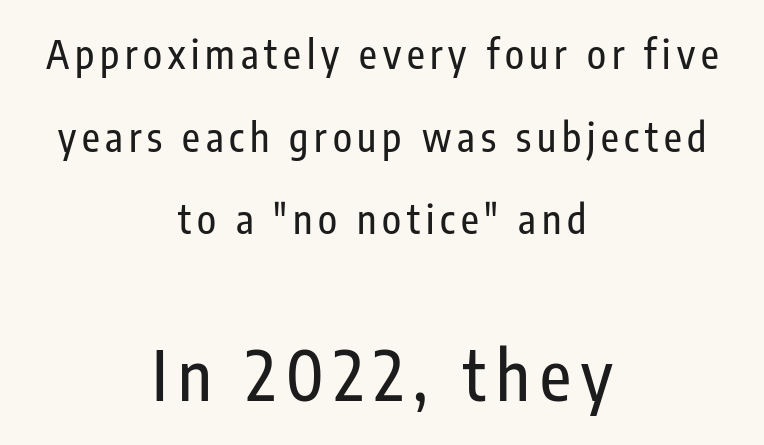
The image shows 68 px condensed sans-serif type, upright; set centered, loose line spacing (2.12x), not underlined; the second (bottom) block is 1.74x larger; low stroke contrast and a medium x-height.
